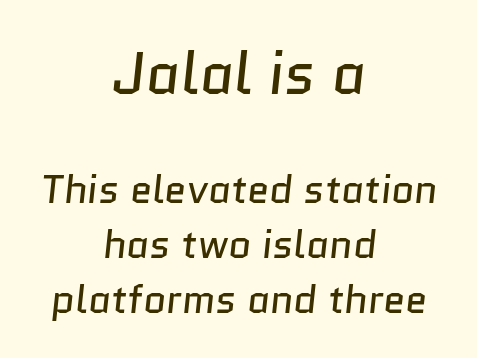
The image shows 60 px regular-weight sans-serif type; set centered, normal line spacing (1.37x), normal letter spacing, not underlined; the first (top) block is 1.5x larger; low stroke contrast and a medium x-height.
